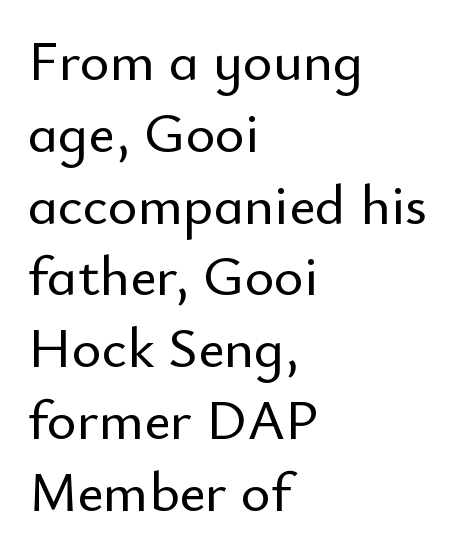
Q: Is the text italic (slanted)? A: No, it is upright.
Q: Is the typeface a serif or a sans-serif typeface? A: Sans-serif.
Q: Is the text underlined? A: No.
Q: How is the paragraph aligned? A: Left-aligned.
Q: Is the spacing between letters normal or unusually wide? A: Normal.
Q: Is the spacing between lines tight, normal or loose? A: Normal.
Q: Width (condensed, normal, or wide)? A: Normal.
Q: Stroke contrast? A: Low.
Q: x-height? A: Small.
Q: Monospaced? A: No.
